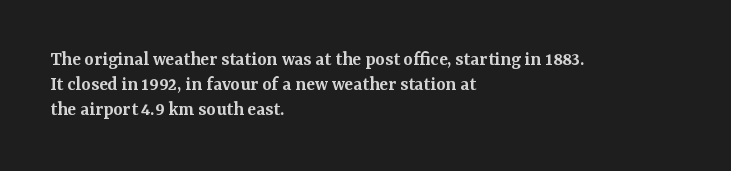
{"italic": "no", "bold": "semi", "underline": "no", "align": "left", "line_spacing": "normal", "line_spacing_ratio": 1.25, "letter_spacing": "normal", "letter_spacing_em": 0.0, "glyph_px": 20}
